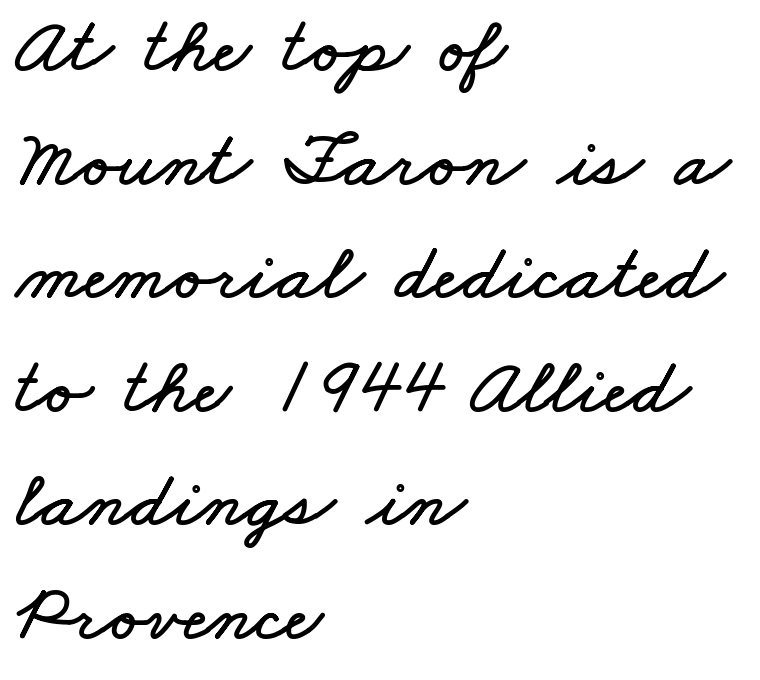
Successive baselines arrive at the customary interval. The strip under each line holds only bare page. The setting favours the left margin, as ordinary paragraphs usually do. Nothing unusual about the tracking: characters are spaced as the font intends. Varying glyph widths throughout — classic text-font behaviour.
